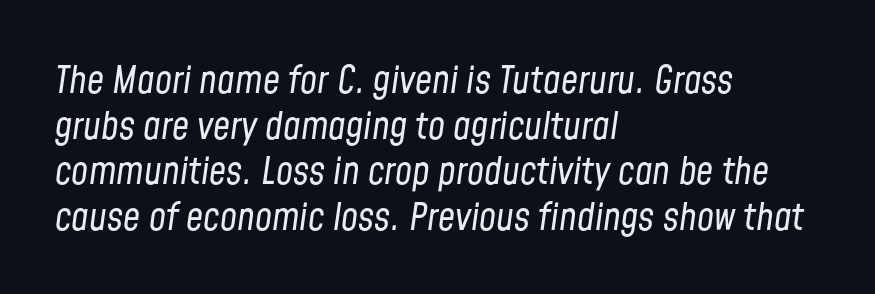
The image shows 38 px regular-weight, condensed type, italic (leaning right); set left-aligned, line spacing 1.2x, normal letter spacing, not underlined; low stroke contrast and a medium x-height.
